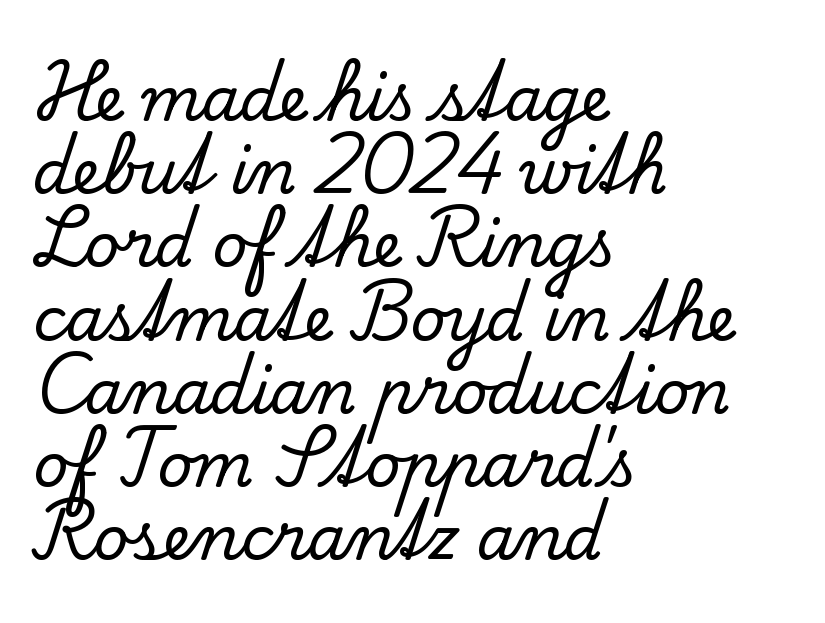
The image shows 61 px serif type; set left-aligned, line spacing 1.2x, normal letter spacing, not underlined; low stroke contrast and a small x-height.
